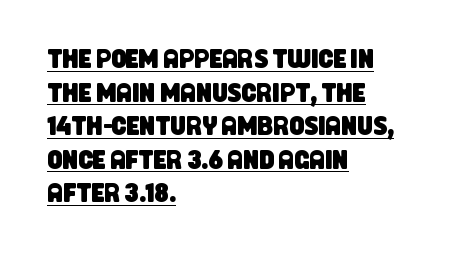
Q: Is the text underlined? A: Yes.
Q: How is the paragraph aligned? A: Left-aligned.
Q: Is the spacing between letters normal or unusually wide? A: Normal.
Q: Is the spacing between lines tight, normal or loose? A: Normal.
